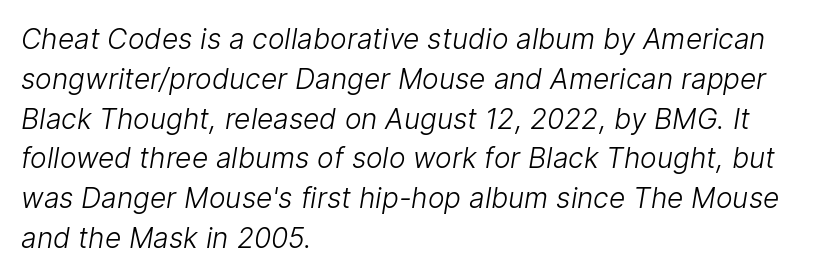
{"serif": "no", "bold": "no", "weight": "light", "width": "normal", "stroke_contrast": "low", "x_height": "medium", "monospaced": "no", "underline": "no", "align": "left", "line_spacing": "normal", "line_spacing_ratio": 1.42, "letter_spacing": "normal", "letter_spacing_em": 0.0, "glyph_px": 28}
